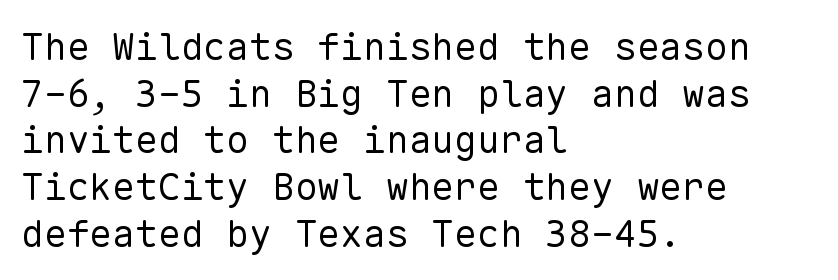
{"serif": "no", "italic": "no", "bold": "no", "weight": "regular", "width": "normal", "stroke_contrast": "low", "x_height": "medium", "monospaced": "yes", "underline": "no", "align": "left", "line_spacing_ratio": 1.23, "letter_spacing": "normal", "letter_spacing_em": 0.0, "glyph_px": 38}
